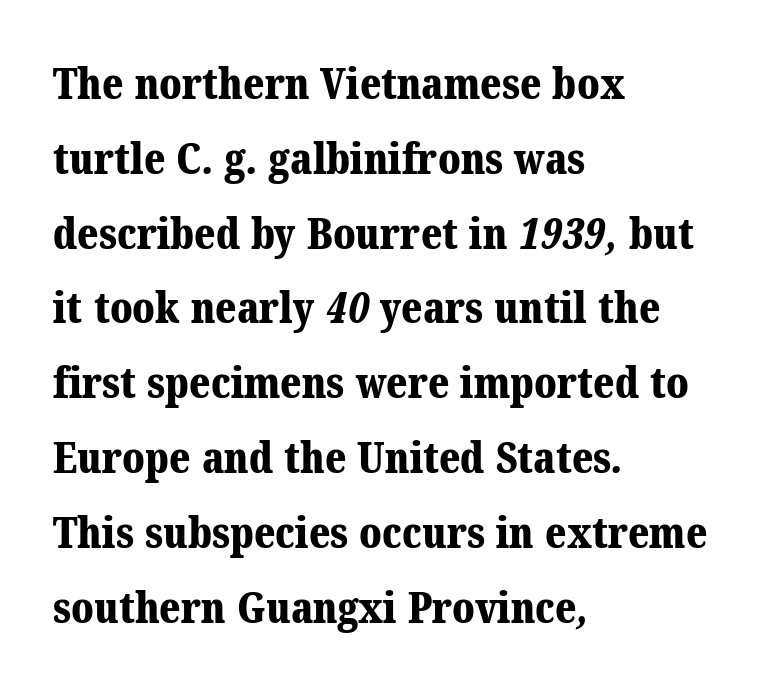
{"serif": "yes", "bold": "yes", "weight": "bold", "width": "normal", "stroke_contrast": "medium", "x_height": "medium", "monospaced": "no", "underline": "no", "align": "left", "line_spacing_ratio": 1.74, "letter_spacing": "normal", "letter_spacing_em": 0.0, "glyph_px": 43}
